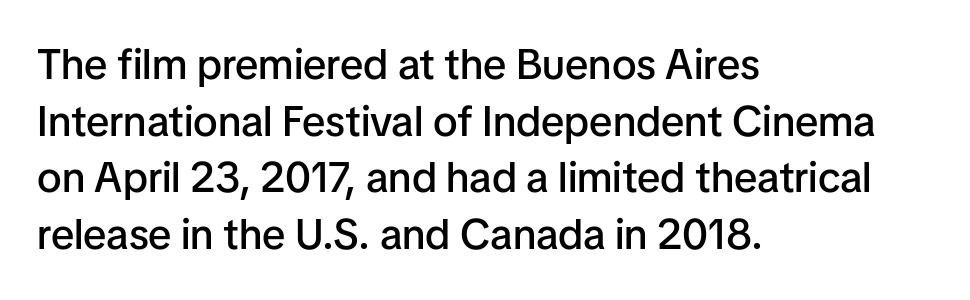
{"serif": "no", "italic": "no", "bold": "semi", "weight": "semibold", "width": "normal", "stroke_contrast": "low", "x_height": "medium", "monospaced": "no", "underline": "no", "align": "left", "line_spacing": "normal", "line_spacing_ratio": 1.35, "letter_spacing": "normal", "letter_spacing_em": 0.0, "glyph_px": 42}
